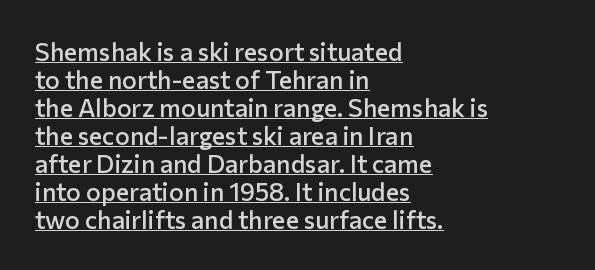
Q: Is the text bold? A: Semi-bold.
Q: Is the text italic (slanted)? A: No, it is upright.
Q: Is the text underlined? A: Yes.
Q: How is the paragraph aligned? A: Left-aligned.
Q: Is the spacing between letters normal or unusually wide? A: Normal.
Q: Is the spacing between lines tight, normal or loose? A: Tight.
